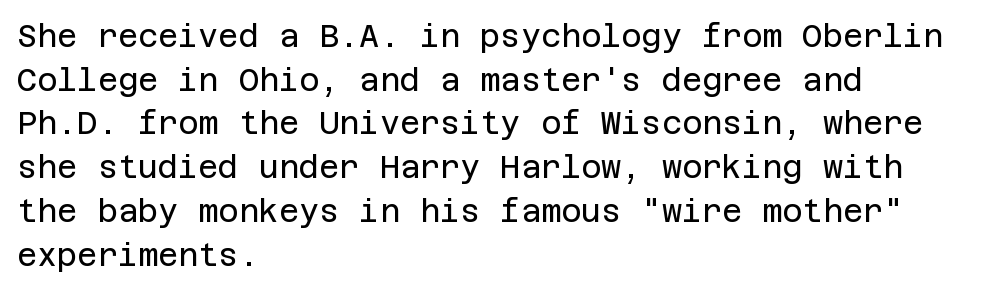
The image shows 31 px regular-weight sans-serif type, upright; set left-aligned, normal line spacing (1.41x), normal letter spacing, not underlined; low stroke contrast and a large x-height.
